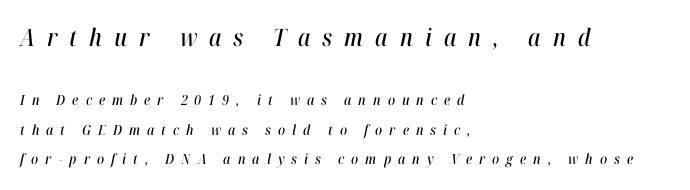
Q: Is the text italic (slanted)? A: Yes, it leans right by about 12 degrees.
Q: Is the text underlined? A: No.
Q: How is the paragraph aligned? A: Left-aligned.
Q: Is the spacing between letters normal or unusually wide? A: Unusually wide.
Q: Is the spacing between lines tight, normal or loose? A: Loose.
Q: Which block of text is set in a larger size, the first (top) or the second (bottom)? A: The first (top) one.
